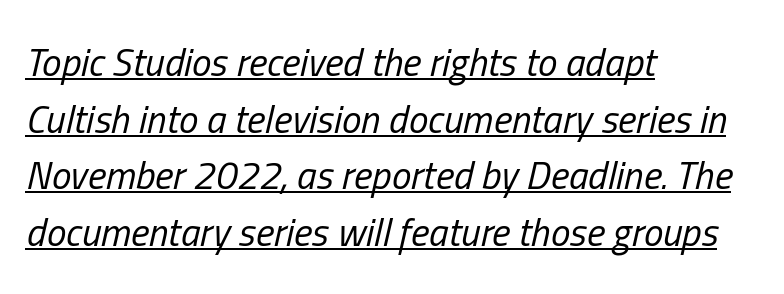
The image shows 39 px regular-weight, condensed type, italic (leaning right); set left-aligned, normal line spacing (1.45x), normal letter spacing, underlined; low stroke contrast and a medium x-height.
